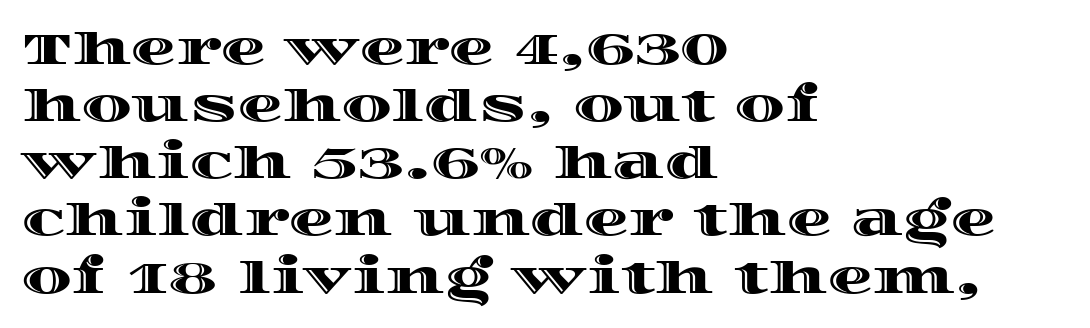
{"italic": "no", "width": "wide", "x_height": "large", "monospaced": "no", "underline": "no", "align": "left", "line_spacing": "normal", "line_spacing_ratio": 1.27, "letter_spacing": "normal", "letter_spacing_em": 0.0, "glyph_px": 45}
